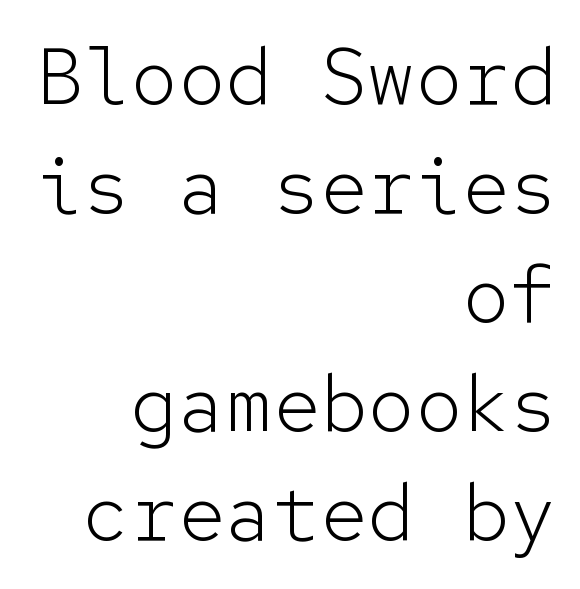
Q: Is the text bold? A: No.
Q: Is the text italic (slanted)? A: No, it is upright.
Q: Is the typeface a serif or a sans-serif typeface? A: Sans-serif.
Q: Is the text underlined? A: No.
Q: How is the paragraph aligned? A: Right-aligned.
Q: Is the spacing between letters normal or unusually wide? A: Normal.
Q: Is the spacing between lines tight, normal or loose? A: Normal.
Q: Width (condensed, normal, or wide)? A: Normal.
Q: Stroke contrast? A: Low.
Q: x-height? A: Medium.
Q: Monospaced? A: Yes.
